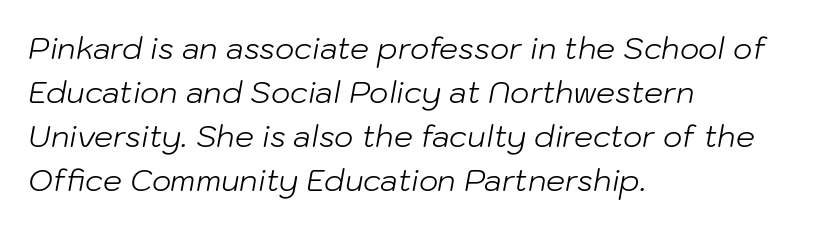
The image shows 30 px light type, italic (leaning right); set left-aligned, normal line spacing (1.47x), normal letter spacing, not underlined; low stroke contrast and a medium x-height.
